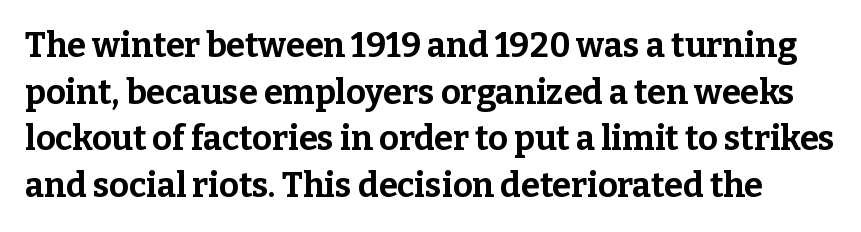
The image shows 34 px bold serif type, upright; set normal line spacing (1.37x), normal letter spacing, not underlined; low stroke contrast and a medium x-height.
